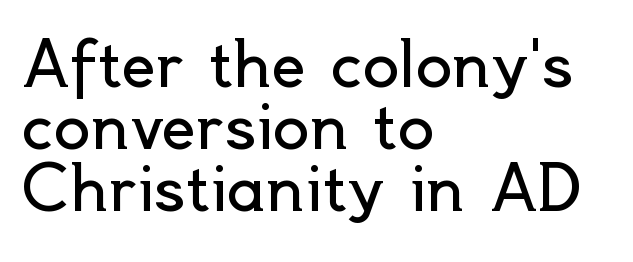
The image shows 61 px regular-weight sans-serif type, upright; set left-aligned, tight line spacing (1.02x), normal letter spacing, not underlined; a small x-height.
